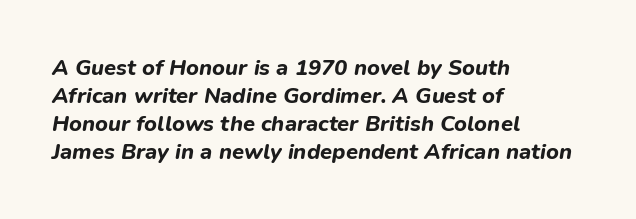
Q: Is the text bold? A: Yes.
Q: Is the text italic (slanted)? A: Yes, it leans right by about 9 degrees.
Q: Is the text underlined? A: No.
Q: How is the paragraph aligned? A: Left-aligned.
Q: Is the spacing between letters normal or unusually wide? A: Normal.
Q: Is the spacing between lines tight, normal or loose? A: Normal.
